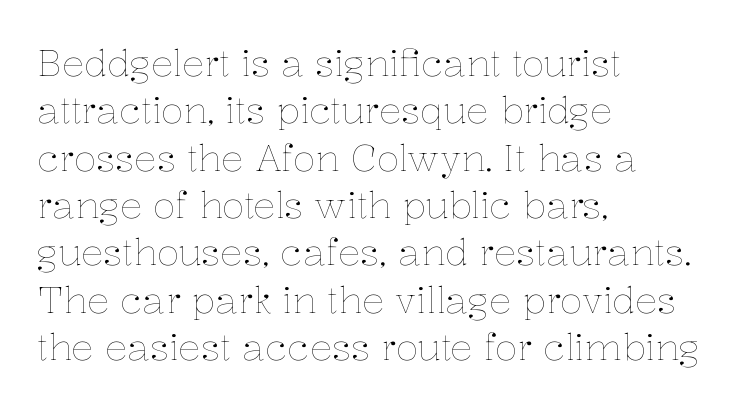
Q: Is the text bold? A: No.
Q: Is the text italic (slanted)? A: No, it is upright.
Q: Is the text underlined? A: No.
Q: How is the paragraph aligned? A: Left-aligned.
Q: Is the spacing between letters normal or unusually wide? A: Normal.
Q: Is the spacing between lines tight, normal or loose? A: Normal.
Q: Width (condensed, normal, or wide)? A: Normal.
Q: Stroke contrast? A: Low.
Q: x-height? A: Medium.
Q: Monospaced? A: No.
